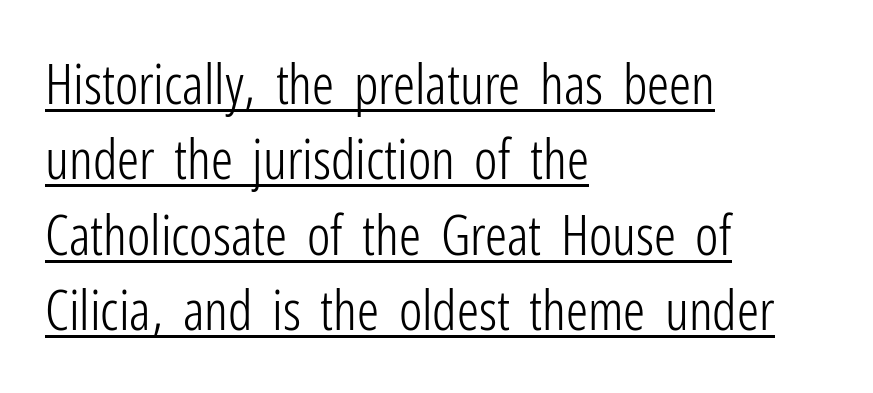
{"serif": "no", "italic": "no", "bold": "no", "weight": "light", "width": "condensed", "stroke_contrast": "low", "x_height": "medium", "monospaced": "no", "underline": "yes", "align": "left", "line_spacing": "normal", "line_spacing_ratio": 1.37, "letter_spacing": "normal", "letter_spacing_em": 0.0, "glyph_px": 55}
